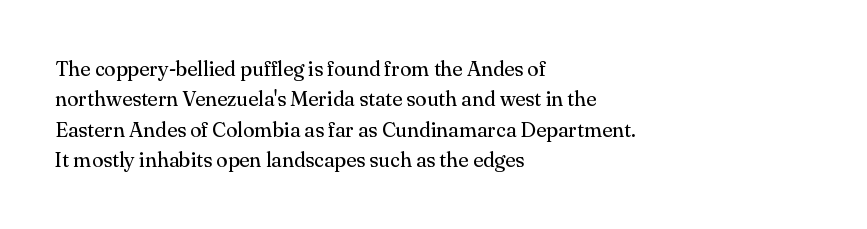
Q: Is the text bold? A: No.
Q: Is the text italic (slanted)? A: No, it is upright.
Q: Is the text underlined? A: No.
Q: How is the paragraph aligned? A: Left-aligned.
Q: Is the spacing between letters normal or unusually wide? A: Normal.
Q: Is the spacing between lines tight, normal or loose? A: Normal.
